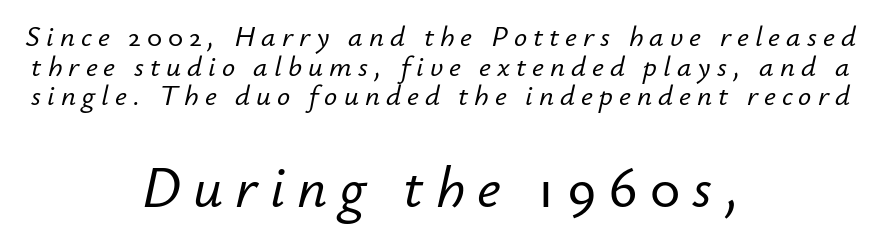
Q: Is the text italic (slanted)? A: Yes, it leans right by about 12 degrees.
Q: Is the text underlined? A: No.
Q: How is the paragraph aligned? A: Centered.
Q: Is the spacing between letters normal or unusually wide? A: Unusually wide.
Q: Is the spacing between lines tight, normal or loose? A: Tight.
Q: Which block of text is set in a larger size, the first (top) or the second (bottom)? A: The second (bottom) one.
Q: Width (condensed, normal, or wide)? A: Normal.
Q: Stroke contrast? A: Low.
Q: x-height? A: Small.
Q: Monospaced? A: No.
